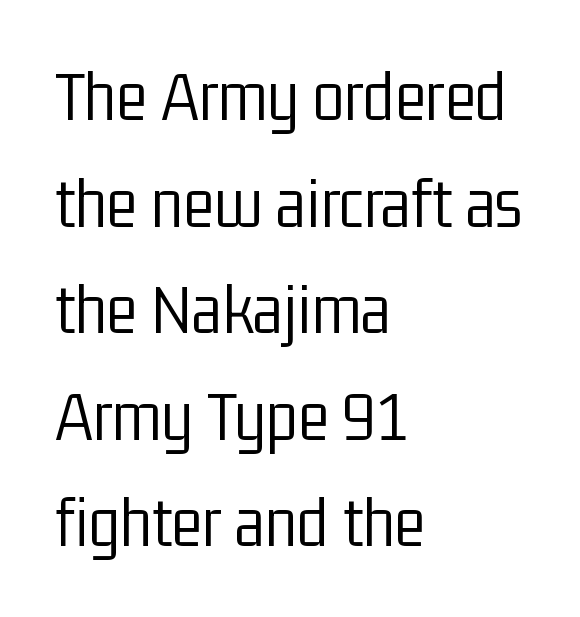
Q: Is the text bold? A: No.
Q: Is the text italic (slanted)? A: No, it is upright.
Q: Is the typeface a serif or a sans-serif typeface? A: Sans-serif.
Q: Is the text underlined? A: No.
Q: How is the paragraph aligned? A: Left-aligned.
Q: Is the spacing between letters normal or unusually wide? A: Normal.
Q: Is the spacing between lines tight, normal or loose? A: Normal.
Q: Width (condensed, normal, or wide)? A: Condensed.
Q: Stroke contrast? A: Low.
Q: x-height? A: Medium.
Q: Monospaced? A: No.
